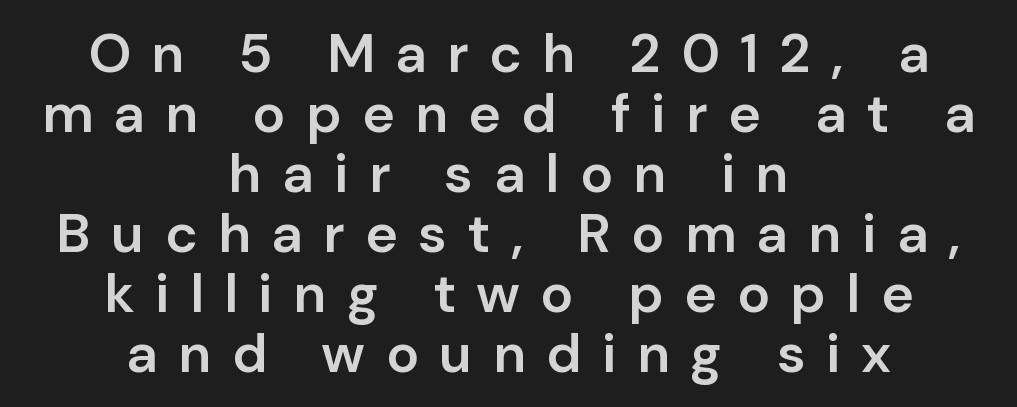
The image shows 55 px semibold sans-serif type, upright; set centered, tight line spacing (1.09x), unusually wide letter spacing (+0.37 em), not underlined; low stroke contrast and a medium x-height.
